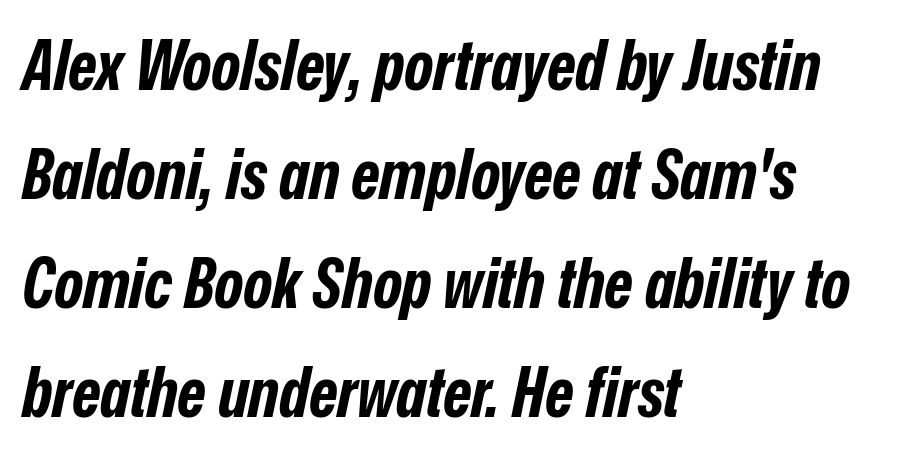
Successive baselines arrive at the customary interval. The lettering tilts uniformly, giving the passage an italic look. Here the designer chose a conventional face with non-uniform glyph widths. Weight: bold. Typeset ragged right — the left edge is the straight one. You could call the tracking neutral — neither tight nor loose.
